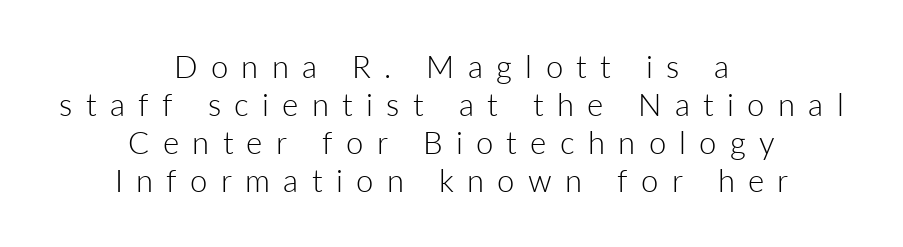
Q: Is the text bold? A: No.
Q: Is the text italic (slanted)? A: No, it is upright.
Q: Is the typeface a serif or a sans-serif typeface? A: Sans-serif.
Q: Is the text underlined? A: No.
Q: How is the paragraph aligned? A: Centered.
Q: Is the spacing between letters normal or unusually wide? A: Unusually wide.
Q: Width (condensed, normal, or wide)? A: Normal.
Q: Stroke contrast? A: Low.
Q: x-height? A: Medium.
Q: Monospaced? A: No.
